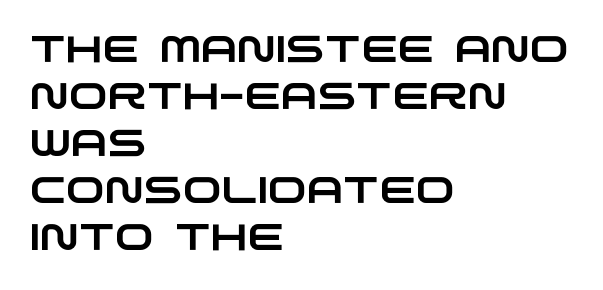
The image shows 37 px wide sans-serif type; set left-aligned, normal line spacing (1.27x), normal letter spacing, not underlined; low stroke contrast and a large x-height.
